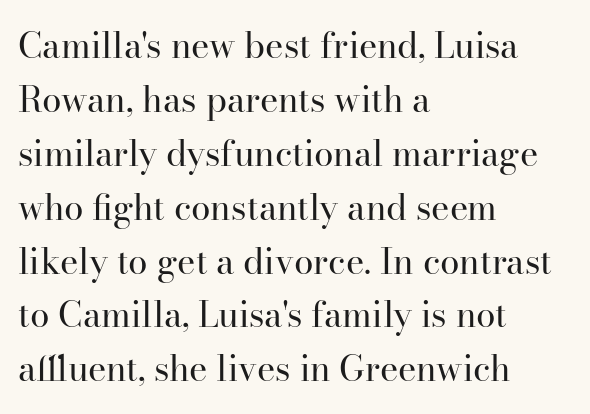
The image shows 35 px regular-weight serif type, upright; set left-aligned, normal line spacing (1.54x), normal letter spacing, not underlined; high stroke contrast and a small x-height.
